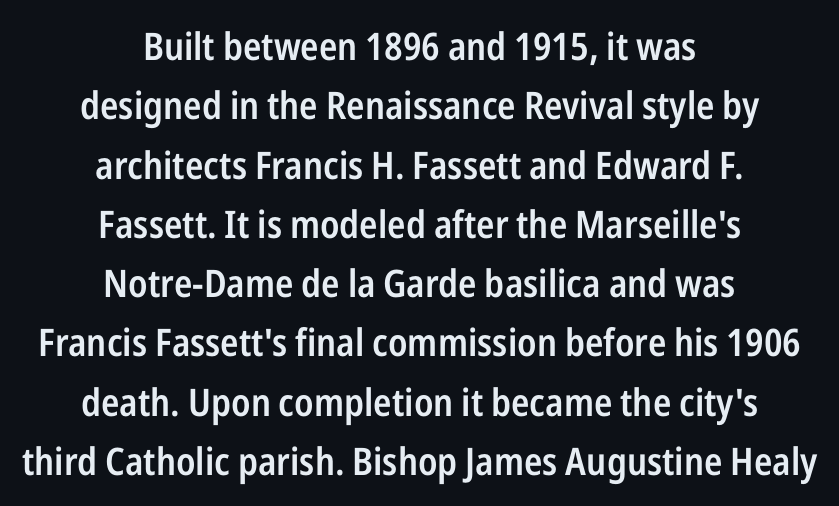
Q: Is the text bold? A: Semi-bold.
Q: Is the text italic (slanted)? A: No, it is upright.
Q: Is the typeface a serif or a sans-serif typeface? A: Sans-serif.
Q: Is the text underlined? A: No.
Q: How is the paragraph aligned? A: Centered.
Q: Is the spacing between letters normal or unusually wide? A: Normal.
Q: Is the spacing between lines tight, normal or loose? A: Normal.
Q: Width (condensed, normal, or wide)? A: Condensed.
Q: Stroke contrast? A: Low.
Q: x-height? A: Medium.
Q: Monospaced? A: No.
